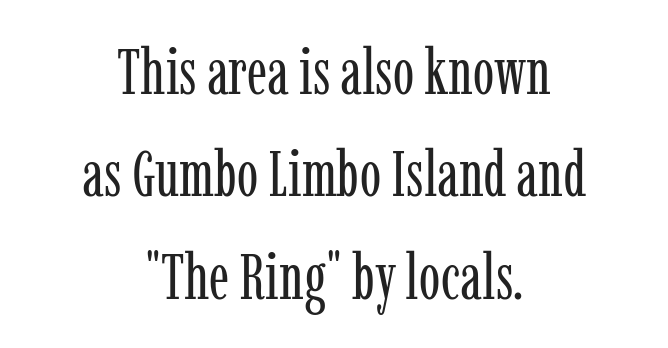
The tracking reads as untouched default to a designer's eye. Anything drawn beneath the words? Only blank space. One glance says typical: line gaps are just what's usual. Think standard paragraph weight, or any step lighter than that. Character widths vary here, with narrow letters taking less room than wide ones.
